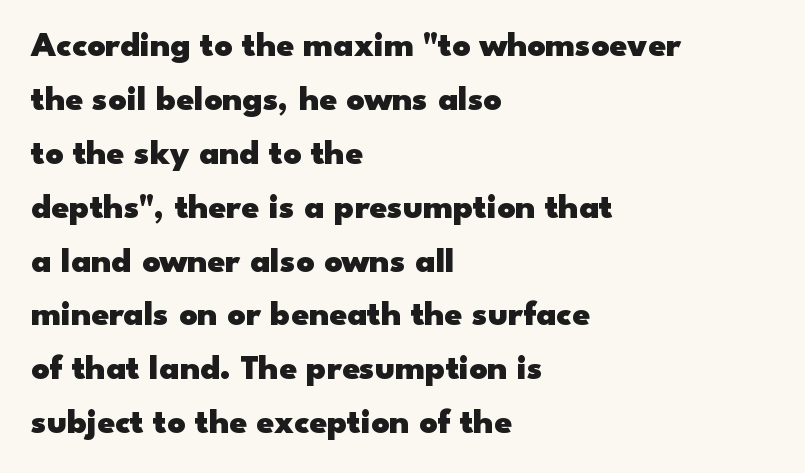
{"serif": "no", "italic": "no", "bold": "yes", "weight": "heavy", "width": "wide", "stroke_contrast": "low", "x_height": "small", "monospaced": "no", "underline": "no", "align": "left", "line_spacing": "normal", "line_spacing_ratio": 1.54, "letter_spacing": "normal", "letter_spacing_em": 0.0, "glyph_px": 35}
